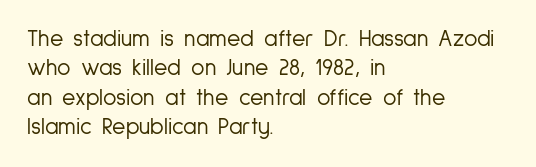
Q: Is the text bold? A: No.
Q: Is the text italic (slanted)? A: No, it is upright.
Q: Is the text underlined? A: No.
Q: How is the paragraph aligned? A: Left-aligned.
Q: Is the spacing between letters normal or unusually wide? A: Normal.
Q: Is the spacing between lines tight, normal or loose? A: Normal.
